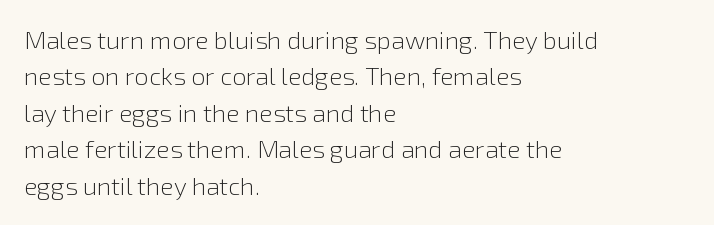
Q: Is the text bold? A: No.
Q: Is the text italic (slanted)? A: No, it is upright.
Q: Is the text underlined? A: No.
Q: How is the paragraph aligned? A: Left-aligned.
Q: Is the spacing between letters normal or unusually wide? A: Normal.
Q: Is the spacing between lines tight, normal or loose? A: Normal.
